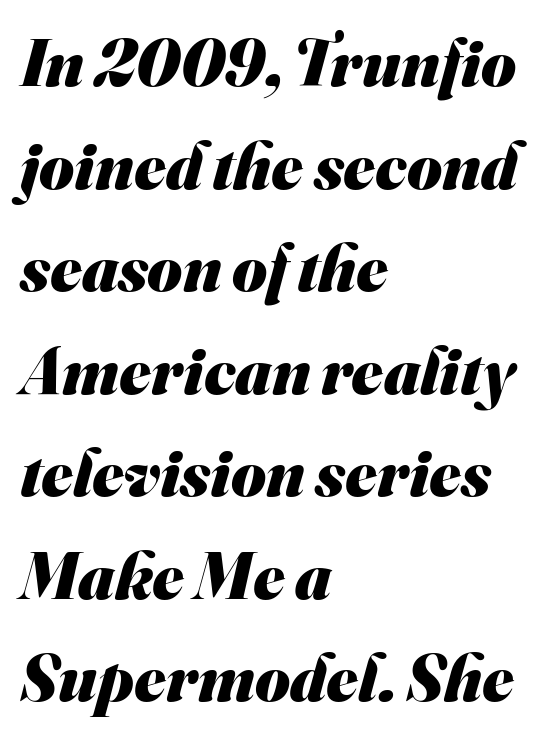
The image shows 67 px heavy sans-serif type; set left-aligned, normal line spacing (1.53x), normal letter spacing, not underlined; medium stroke contrast and a small x-height.
